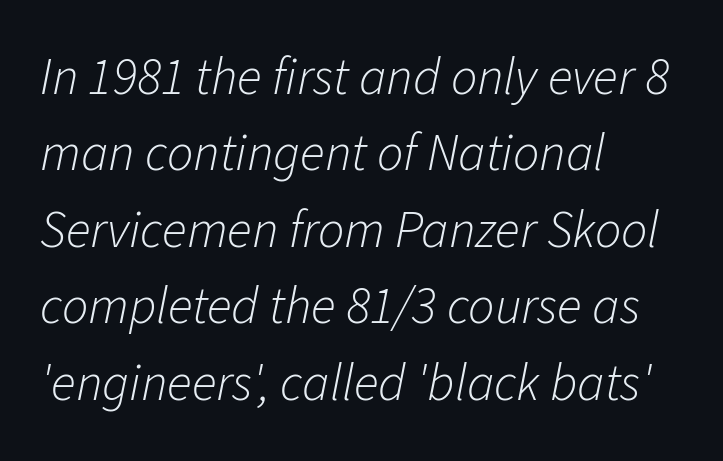
Casual observation: everything's shoved over to the left. Each letter keeps its own natural width here, so spacing adapts to shape. Each stroke keeps to a modest, everyday thickness or less. Standard letterfit; no display-style spreading of the glyphs.
